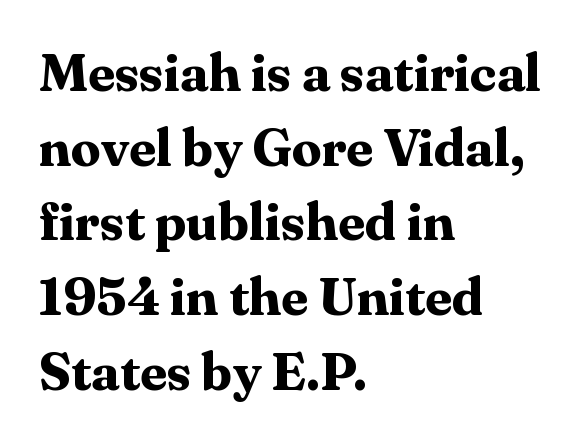
{"serif": "yes", "italic": "no", "bold": "yes", "weight": "bold", "width": "normal", "stroke_contrast": "medium", "x_height": "medium", "monospaced": "no", "underline": "no", "align": "left", "line_spacing": "normal", "line_spacing_ratio": 1.41, "letter_spacing": "normal", "letter_spacing_em": 0.0, "glyph_px": 53}
